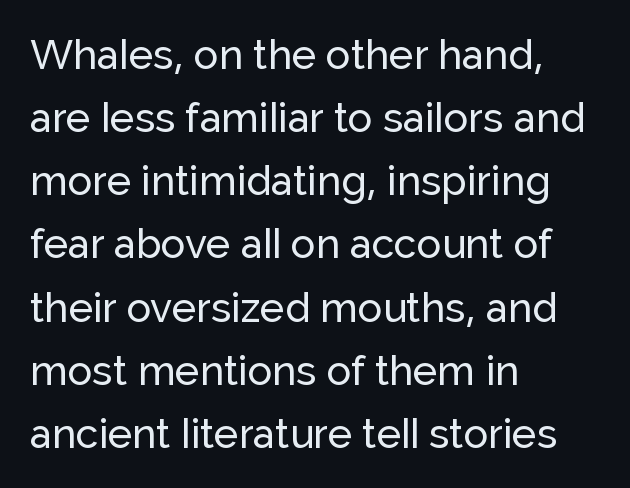
The horizontal fit of the characters is conventional and even. Looks like regular typesetting: each glyph gets only the width it needs. Regarding serifs, this sample does without them. The letters stand upright; this is a roman face. Decoration check: the copy has no underline.
